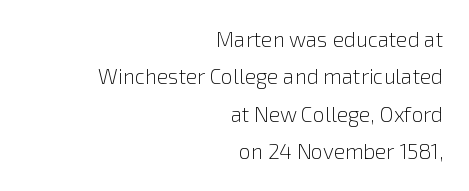
The image shows 21 px text type, upright; set right-aligned, line spacing 1.78x, normal letter spacing, not underlined.
